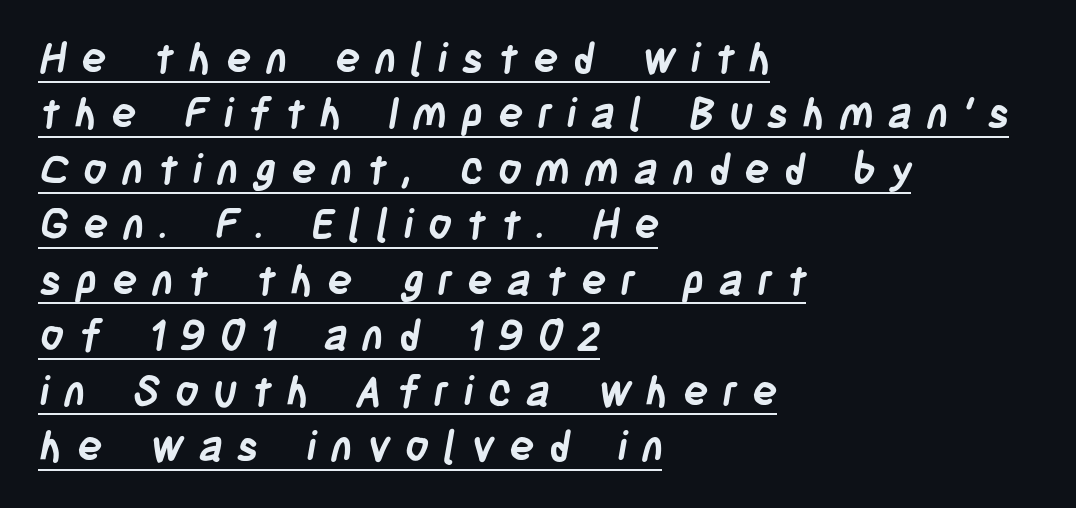
Rows of type keep a routine distance in the vertical direction. Set as a true bold cut, around the 700 mark. Here the designer chose a conventional face with non-uniform glyph widths. This rendering widens character spacing well past its baseline value.
